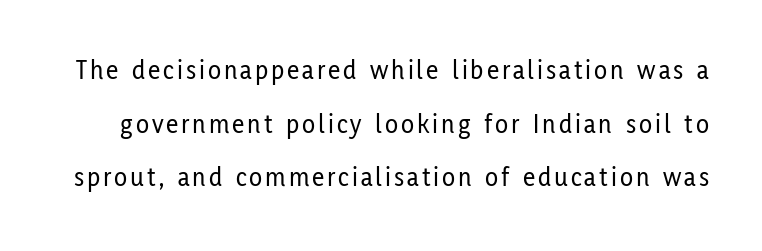
The designer dialed line spacing up above the default. The font's upright variant was chosen for this text. Nobody drew a line under any word here.
